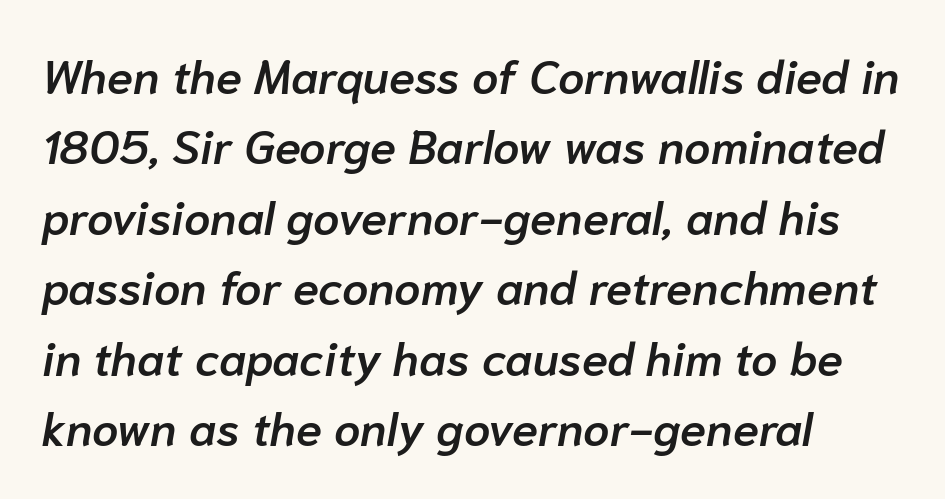
The image shows 47 px semibold type, italic (leaning right); set left-aligned, normal line spacing (1.5x), normal letter spacing, not underlined; low stroke contrast and a medium x-height.
